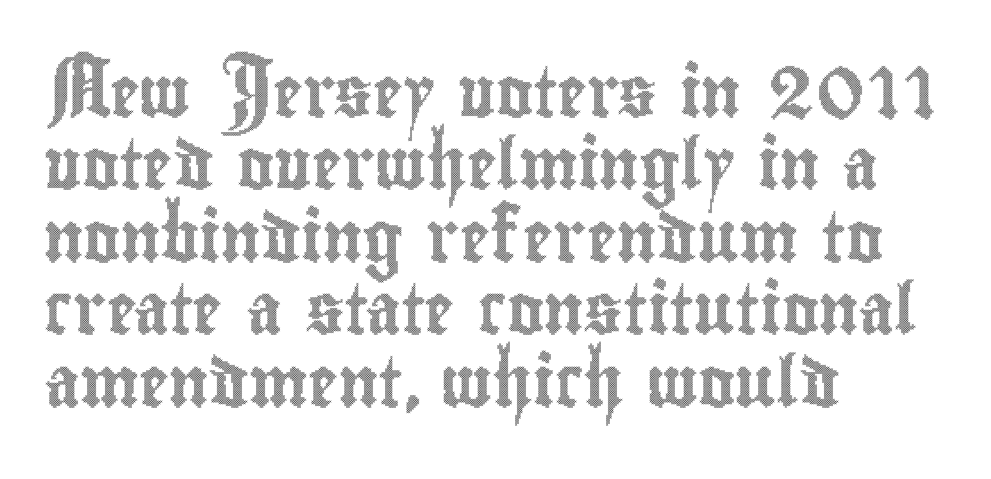
Q: Is the text italic (slanted)? A: No, it is upright.
Q: Is the text underlined? A: No.
Q: How is the paragraph aligned? A: Left-aligned.
Q: Is the spacing between letters normal or unusually wide? A: Normal.
Q: Is the spacing between lines tight, normal or loose? A: Normal.
Q: Width (condensed, normal, or wide)? A: Condensed.
Q: x-height? A: Small.
Q: Monospaced? A: No.
